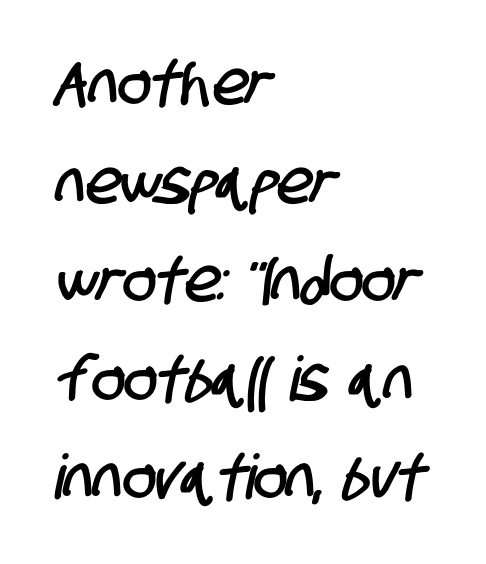
The paragraph has a hard left edge and a soft right edge. What's the leading like? Ordinary, nothing unusual. Each letter keeps its own natural width here, so spacing adapts to shape. Plain, unruled lines of type. You could call the tracking neutral — neither tight nor loose. A sans-serif font was chosen for this passage.
